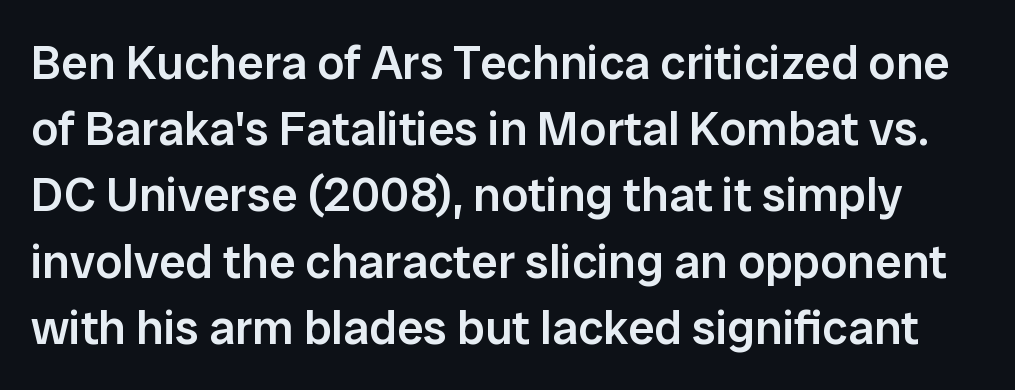
This sample has the flowing, uneven cadence of proportional lettering. A typesetter would call this zero additional tracking. Each letter's strokes conclude bluntly, with no projecting serifs. Stroke thickness is moderately raised; the sample reads as semibold. Quick note: not italic, upright. The zone under the glyphs is completely vacant.
